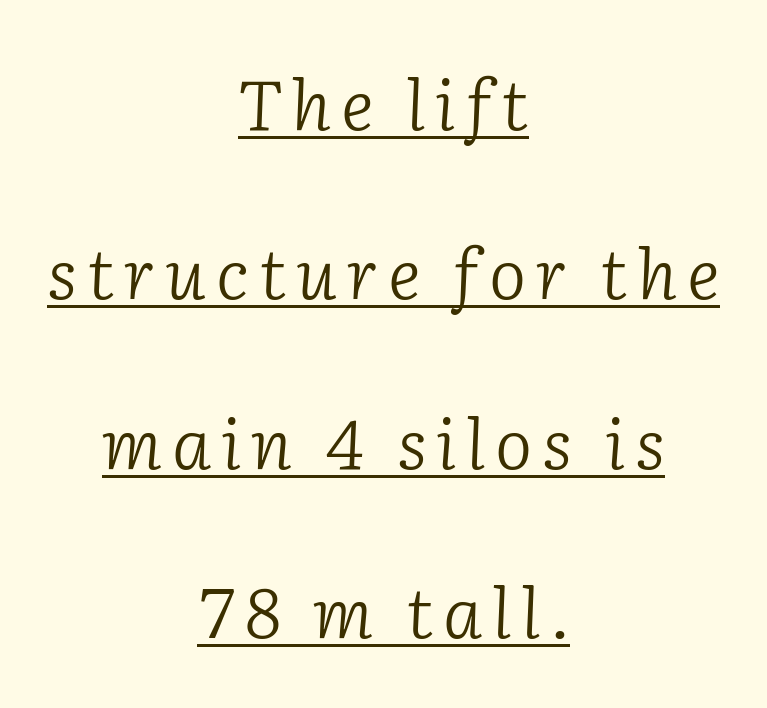
Q: Is the text bold? A: No.
Q: Is the text italic (slanted)? A: Yes, it leans right by about 2 degrees.
Q: Is the typeface a serif or a sans-serif typeface? A: Serif.
Q: Is the text underlined? A: Yes.
Q: How is the paragraph aligned? A: Centered.
Q: Is the spacing between lines tight, normal or loose? A: Loose.
Q: Width (condensed, normal, or wide)? A: Normal.
Q: Stroke contrast? A: Low.
Q: x-height? A: Medium.
Q: Monospaced? A: No.
